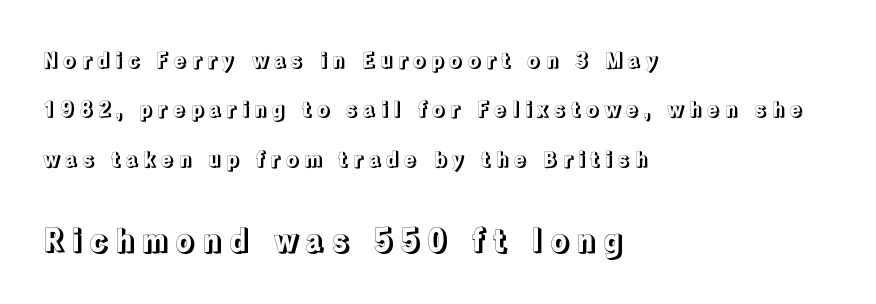
There is plenty of visible air inserted between adjacent glyphs. The more generous point size was reserved for the lower chunk. Compared with typical paragraphs, the rows here are farther apart. Posture: vertical. The zone under the glyphs is completely vacant. The passage shown is typed in a proportional face where columns would drift.
